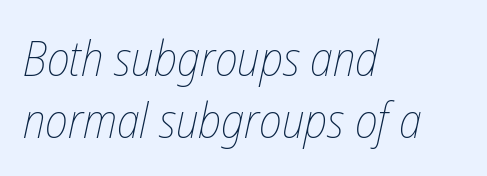
{"italic": "yes", "lean": "right", "slant_degrees": 12, "bold": "no", "weight": "thin", "width": "condensed", "stroke_contrast": "low", "x_height": "medium", "monospaced": "no", "underline": "no", "align": "left", "line_spacing": "normal", "line_spacing_ratio": 1.26, "letter_spacing": "normal", "letter_spacing_em": 0.0, "glyph_px": 49}
